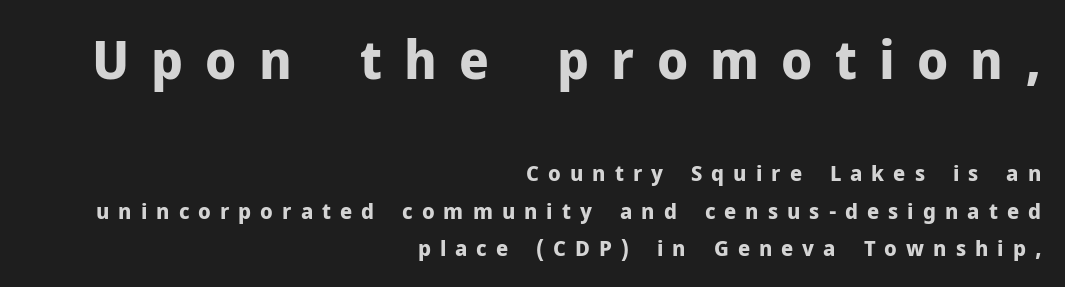
Q: Is the text bold? A: Yes.
Q: Is the text italic (slanted)? A: No, it is upright.
Q: Is the typeface a serif or a sans-serif typeface? A: Sans-serif.
Q: Is the text underlined? A: No.
Q: How is the paragraph aligned? A: Right-aligned.
Q: Is the spacing between letters normal or unusually wide? A: Unusually wide.
Q: Is the spacing between lines tight, normal or loose? A: Normal.
Q: Which block of text is set in a larger size, the first (top) or the second (bottom)? A: The first (top) one.
Q: Width (condensed, normal, or wide)? A: Normal.
Q: Stroke contrast? A: Low.
Q: x-height? A: Medium.
Q: Monospaced? A: No.
